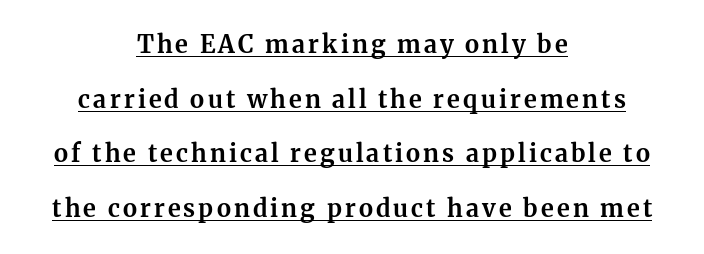
The image shows 24 px bold type, upright; set centered, loose line spacing (2.28x), underlined.
